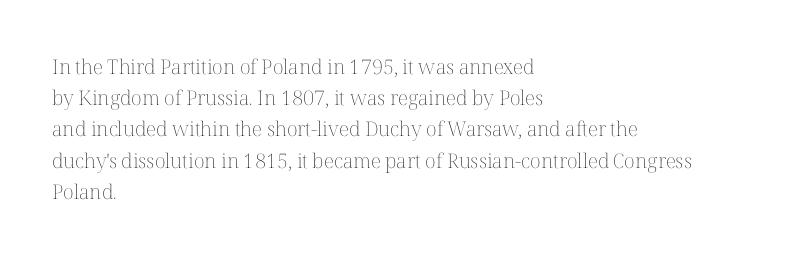
Between one letter and the next there's only the usual sliver of space. Letters rest on an invisible, unmarked baseline. Does the copy run flush right? No — it runs flush left. Nothing heavy about these letters — not bold at all.
